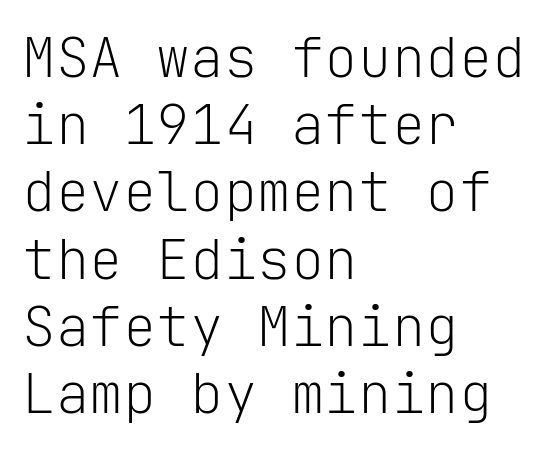
{"serif": "no", "italic": "no", "bold": "no", "weight": "light", "width": "normal", "stroke_contrast": "low", "x_height": "medium", "monospaced": "yes", "underline": "no", "align": "left", "line_spacing_ratio": 1.2, "letter_spacing": "normal", "letter_spacing_em": 0.0, "glyph_px": 56}
